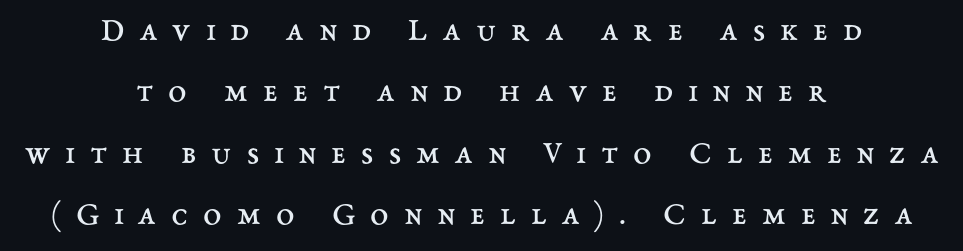
Q: Is the text bold? A: No.
Q: Is the text italic (slanted)? A: No, it is upright.
Q: Is the text underlined? A: No.
Q: How is the paragraph aligned? A: Centered.
Q: Is the spacing between letters normal or unusually wide? A: Unusually wide.
Q: Width (condensed, normal, or wide)? A: Normal.
Q: Stroke contrast? A: Medium.
Q: x-height? A: Medium.
Q: Monospaced? A: No.
